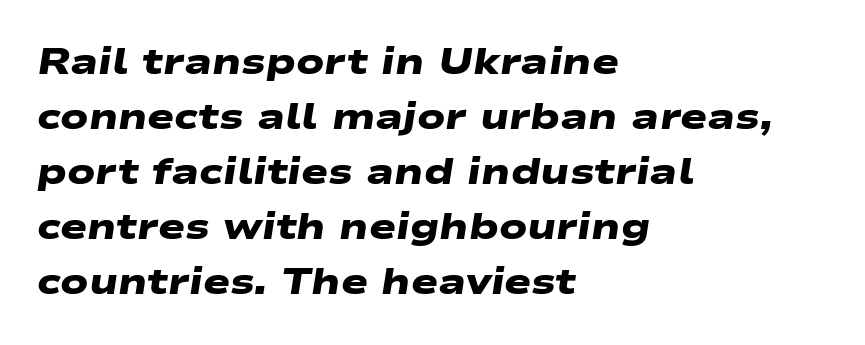
{"serif": "no", "bold": "yes", "weight": "heavy", "width": "wide", "stroke_contrast": "low", "x_height": "medium", "monospaced": "no", "underline": "no", "align": "left", "line_spacing": "normal", "line_spacing_ratio": 1.53, "letter_spacing": "normal", "letter_spacing_em": 0.0, "glyph_px": 36}
